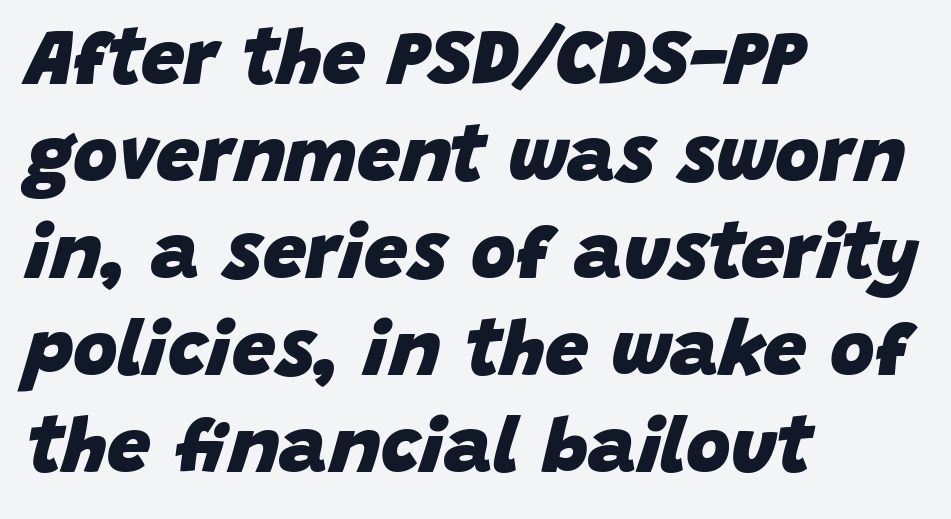
The image shows 77 px heavy type, italic (leaning right); set left-aligned, normal line spacing (1.26x), normal letter spacing, not underlined; low stroke contrast and a large x-height.
